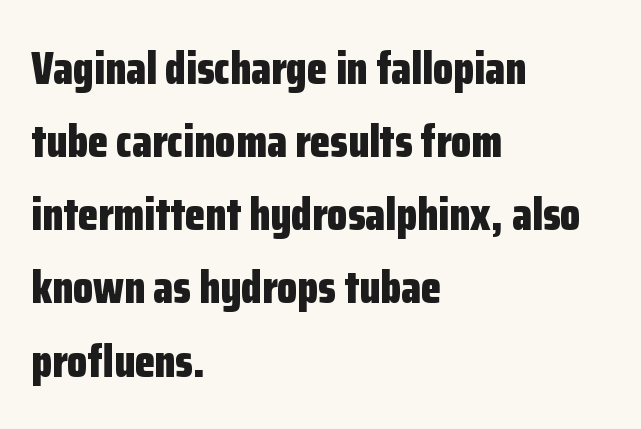
Q: Is the text bold? A: Yes.
Q: Is the text italic (slanted)? A: No, it is upright.
Q: Is the typeface a serif or a sans-serif typeface? A: Sans-serif.
Q: Is the text underlined? A: No.
Q: How is the paragraph aligned? A: Left-aligned.
Q: Is the spacing between letters normal or unusually wide? A: Normal.
Q: Is the spacing between lines tight, normal or loose? A: Normal.
Q: Width (condensed, normal, or wide)? A: Condensed.
Q: Stroke contrast? A: Low.
Q: x-height? A: Medium.
Q: Monospaced? A: No.
